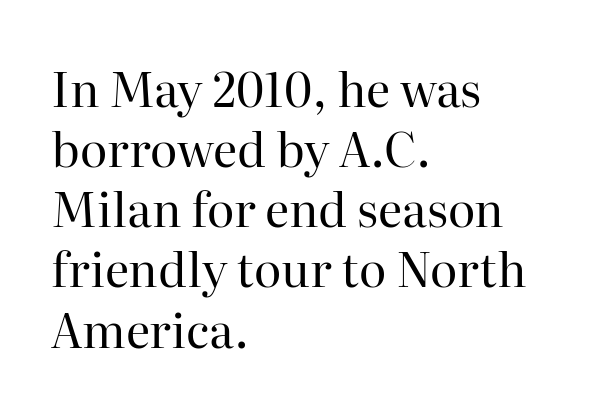
Only glyphs here, with clear space below each row. Honestly, the letter spacing is just normal — you wouldn't notice it. Unlike a clean sans, this face finishes its strokes with serifs. Horizontal alignment here is leftward, the default for most running prose.
